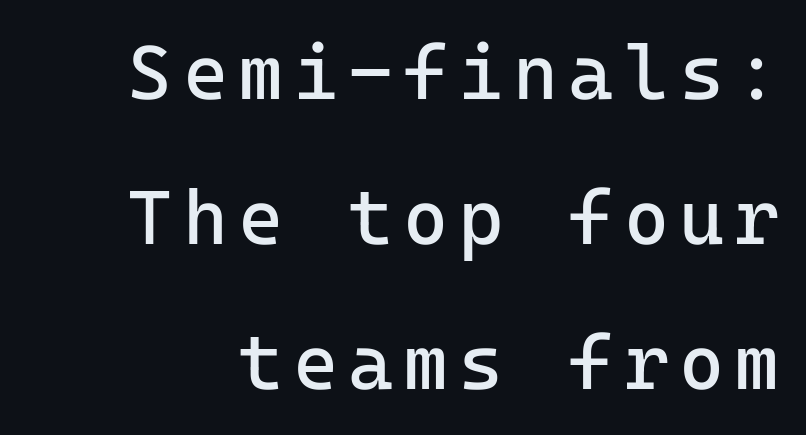
Typographically, this falls in the sans-serif category. Every character here occupies the same horizontal width, giving the sample a typewriter-like rhythm. Tall strokes in this sample are plumb rather than angled. No extra ink here — the face is not bold.
